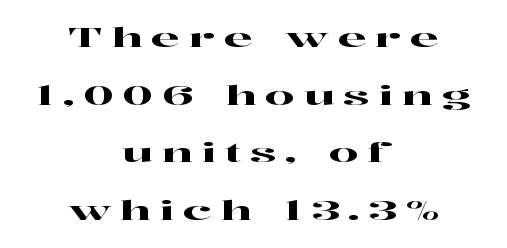
{"italic": "no", "underline": "no", "align": "center", "line_spacing": "loose", "line_spacing_ratio": 2.22, "letter_spacing": "wide", "letter_spacing_em": 0.34, "glyph_px": 26}
